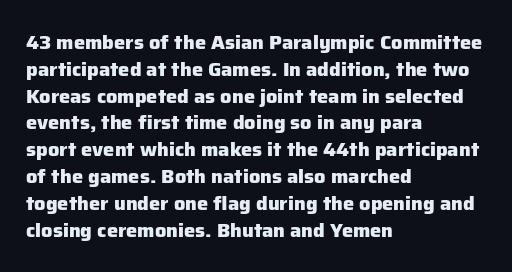
It's the straight-up-and-down kind of type. The letters sit at their default tracking, neither squeezed nor spread. Line starts are locked; line ends wander. This is heavy type, rendered in bold. Baseline-to-baseline distance is the conventional proportion of letter height.
